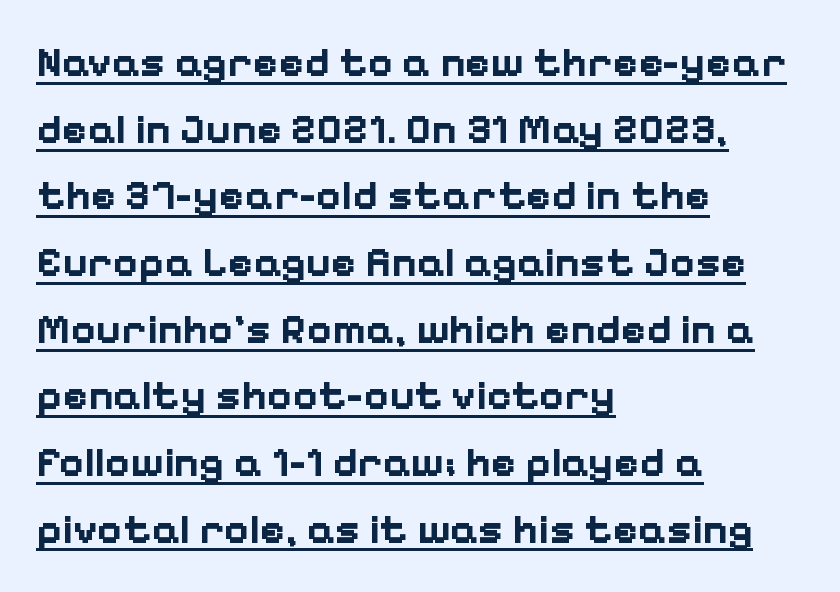
Q: Is the text bold? A: Yes.
Q: Is the text italic (slanted)? A: No, it is upright.
Q: Is the typeface a serif or a sans-serif typeface? A: Sans-serif.
Q: Is the text underlined? A: Yes.
Q: How is the paragraph aligned? A: Left-aligned.
Q: Is the spacing between letters normal or unusually wide? A: Normal.
Q: Is the spacing between lines tight, normal or loose? A: Normal.
Q: Width (condensed, normal, or wide)? A: Normal.
Q: Stroke contrast? A: Low.
Q: x-height? A: Medium.
Q: Monospaced? A: No.
